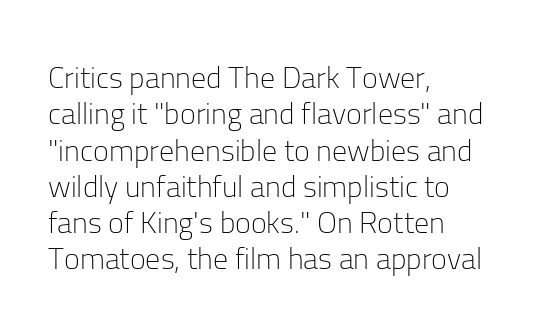
The font family rendered here belongs to the sans-serif group. Rule under the text: the space is simply empty. Think of a printed novel: that variable character pitch is what you see here. Is the block centered? No — it sits flush against the left margin. Compared with typical body copy, the letter spacing here is the same.
